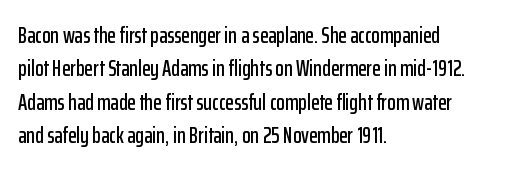
Regarding leading, the lines here are spaced in the standard way. The typography opts for an upright posture over an oblique one. Caption: multi-line text, flush left, ragged right. Nothing unusual about the tracking: characters are spaced as the font intends.
